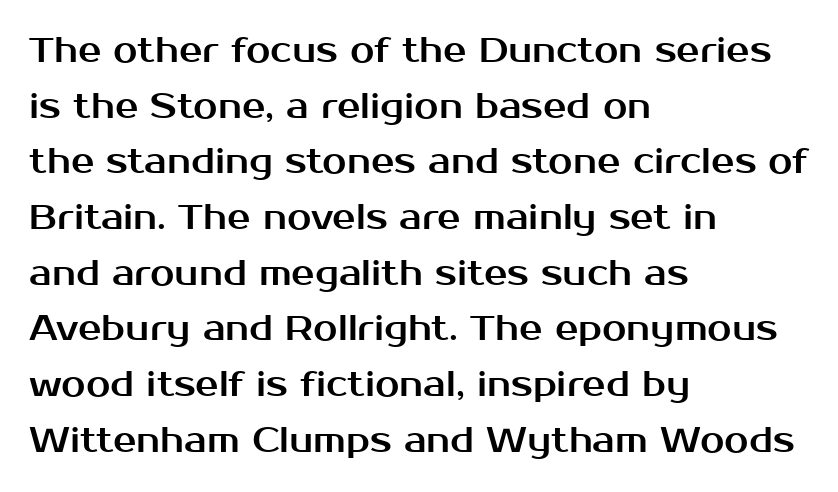
Every stem runs plumb, perpendicular to the baseline. A classic flush-left, rag-right setting is used for this passage. Varying glyph widths throughout — classic text-font behaviour. The passage shown is not underscored anywhere. Serif or sans? Sans — the stroke terminals are bare.
